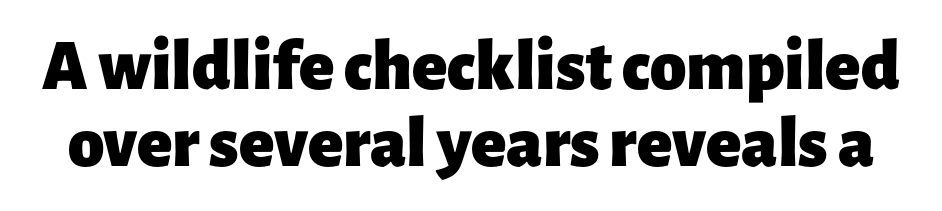
The designer dialed line spacing down below the default. Chunky letters — that's bold for sure. Each letter keeps its own natural width here, so spacing adapts to shape. Tracking value appears to be zero — textbook default spacing.
